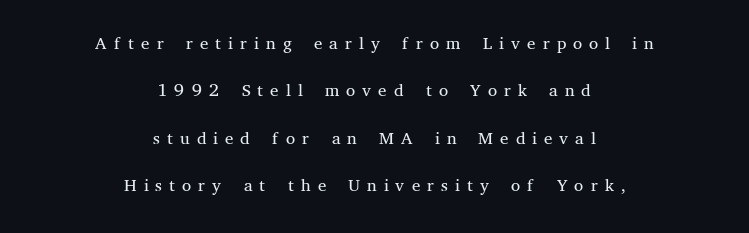
{"italic": "no", "bold": "no", "underline": "no", "align": "center", "line_spacing_ratio": 1.82, "letter_spacing": "wide", "letter_spacing_em": 0.27, "glyph_px": 26}
